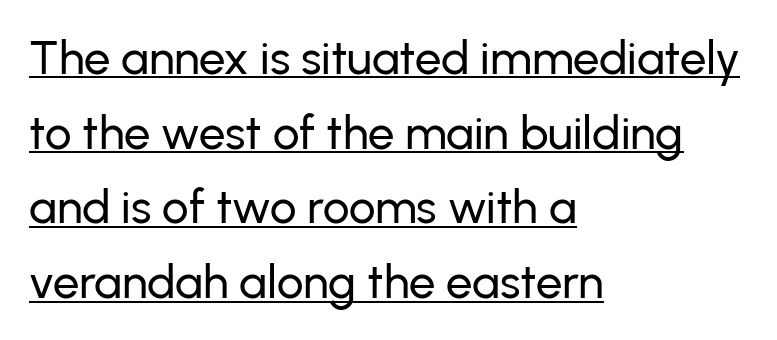
Q: Is the text italic (slanted)? A: No, it is upright.
Q: Is the typeface a serif or a sans-serif typeface? A: Sans-serif.
Q: Is the text underlined? A: Yes.
Q: How is the paragraph aligned? A: Left-aligned.
Q: Is the spacing between letters normal or unusually wide? A: Normal.
Q: Is the spacing between lines tight, normal or loose? A: Normal.
Q: Width (condensed, normal, or wide)? A: Normal.
Q: Stroke contrast? A: Low.
Q: x-height? A: Medium.
Q: Monospaced? A: No.
